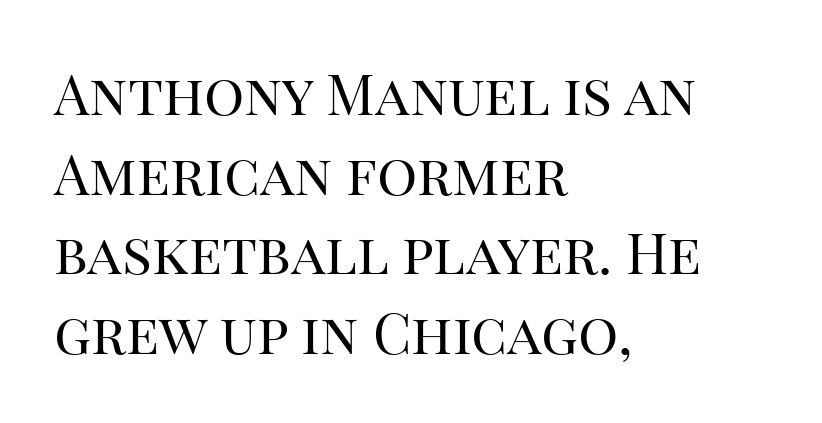
Notice how the stems are strictly vertical — no italics here. Is this a fixed-width face? No — the glyphs have proportional, varying widths. Leading: standard. Line starts are locked; line ends wander. You could call the tracking neutral — neither tight nor loose. Any mark beneath the type? The region is blank.
